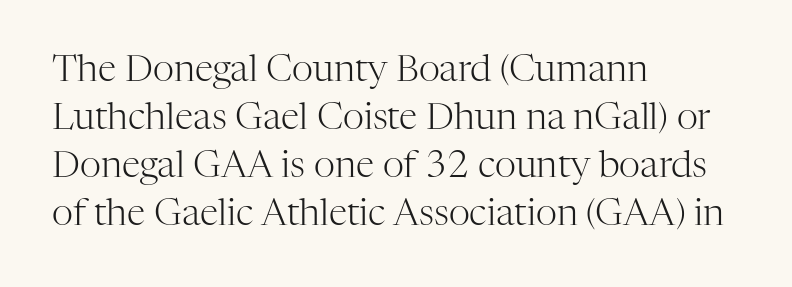
Notice how the stems are strictly vertical — no italics here. Look at the tracking — it's just the regular setting, nothing added. This is not heavy type; no bold has been used. The specimen omits any rule beneath the text block's lines. The type family on display is of the serif kind. Notice how descenders clear the ascenders below comfortably — that's standard leading.
